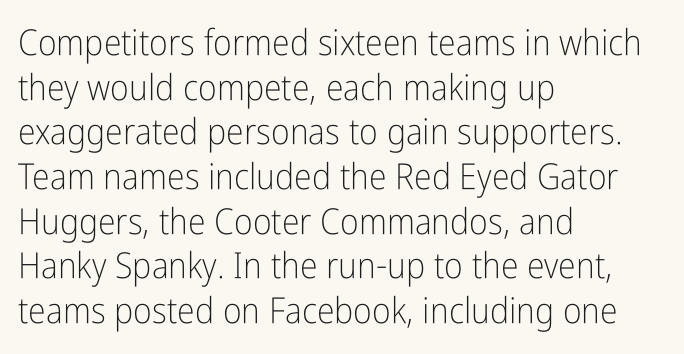
{"serif": "no", "italic": "no", "bold": "no", "weight": "light", "width": "condensed", "stroke_contrast": "low", "x_height": "medium", "monospaced": "no", "underline": "no", "align": "left", "line_spacing_ratio": 1.24, "letter_spacing": "normal", "letter_spacing_em": 0.0, "glyph_px": 36}
